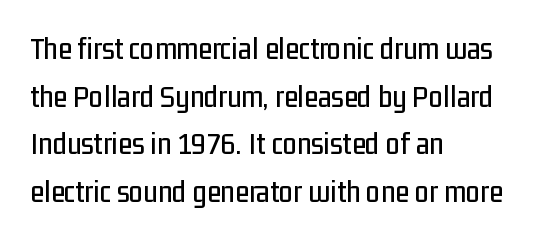
Q: Is the text italic (slanted)? A: No, it is upright.
Q: Is the typeface a serif or a sans-serif typeface? A: Sans-serif.
Q: Is the text underlined? A: No.
Q: How is the paragraph aligned? A: Left-aligned.
Q: Is the spacing between letters normal or unusually wide? A: Normal.
Q: Is the spacing between lines tight, normal or loose? A: Normal.
Q: Width (condensed, normal, or wide)? A: Condensed.
Q: Stroke contrast? A: Low.
Q: x-height? A: Medium.
Q: Monospaced? A: No.
